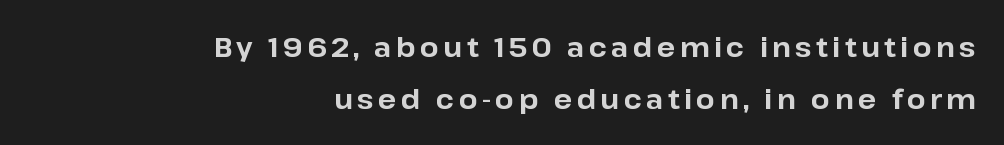
The image shows 27 px bold type, upright; set right-aligned, loose line spacing (1.91x), not underlined.
